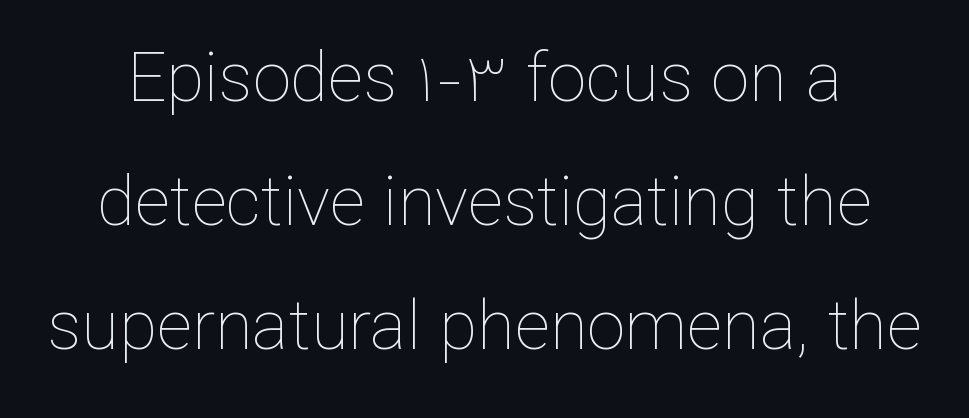
{"italic": "no", "bold": "no", "weight": "thin", "width": "normal", "stroke_contrast": "low", "x_height": "medium", "monospaced": "no", "underline": "no", "line_spacing_ratio": 1.8, "letter_spacing": "normal", "letter_spacing_em": 0.0, "glyph_px": 69}
